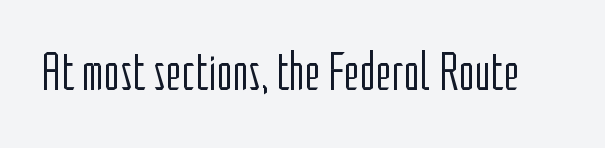
These lines are rendered in a variable-pitch font. Font category for this specimen: sans-serif. The lettering holds an erect, upright posture throughout. The zone under the glyphs is completely vacant. Letter spacing: default. Is this a heavy cut? Hardly; it is regular or lighter.
